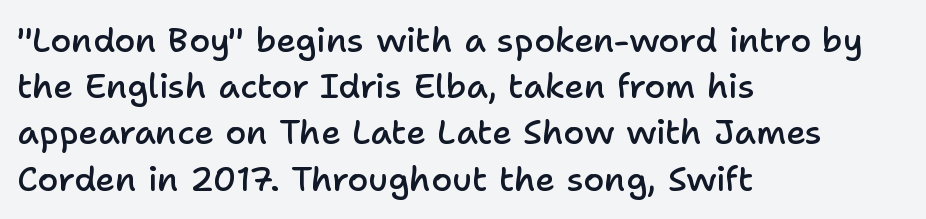
The image shows 34 px semibold sans-serif type, upright; set left-aligned, normal line spacing (1.36x), normal letter spacing, not underlined; low stroke contrast and a medium x-height.
